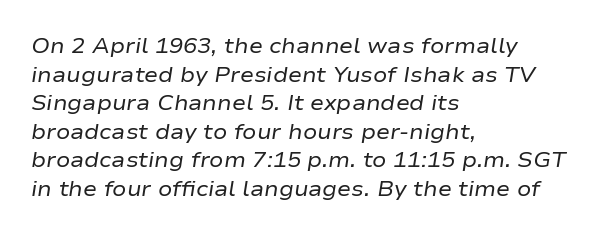
{"italic": "yes", "lean": "right", "slant_degrees": 9, "bold": "no", "underline": "no", "align": "left", "line_spacing": "normal", "line_spacing_ratio": 1.36, "letter_spacing": "normal", "letter_spacing_em": 0.0, "glyph_px": 21}
